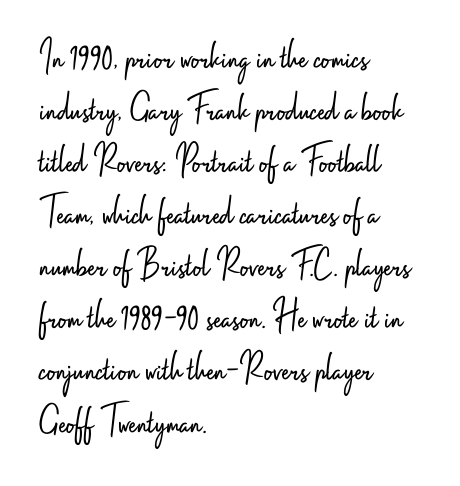
The image shows 42 px light, condensed sans-serif type; set left-aligned, line spacing 1.24x, normal letter spacing, not underlined; low stroke contrast and a small x-height.
